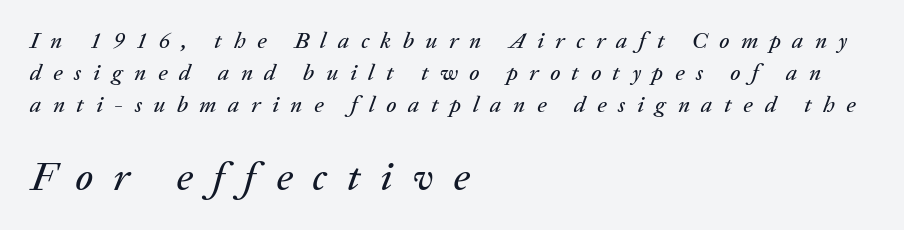
{"italic": "yes", "lean": "right", "slant_degrees": 20, "width": "normal", "stroke_contrast": "low", "x_height": "medium", "monospaced": "no", "underline": "no", "align": "left", "line_spacing": "normal", "line_spacing_ratio": 1.4, "letter_spacing": "wide", "letter_spacing_em": 0.5, "larger_block": "second", "size_ratio": 1.74, "glyph_px": 40}
